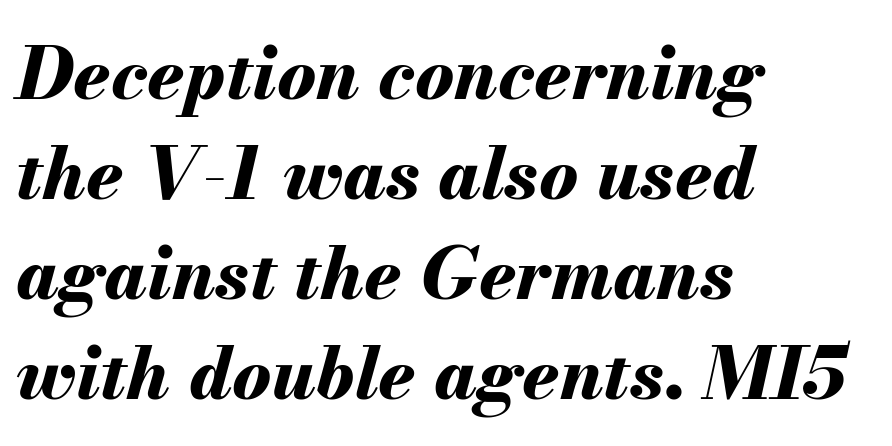
Reading down the column, the eye jumps a familiar distance to each next line. Is the letter spacing exaggerated? No — it looks like the ordinary default. The passage shown is typed in a proportional face where columns would drift. Clear beneath every line of the passage.
